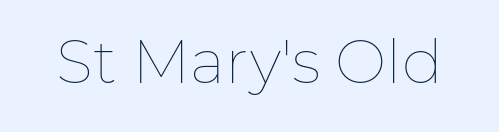
The image shows 61 px thin type, upright; set normal letter spacing, not underlined; low stroke contrast and a medium x-height.
